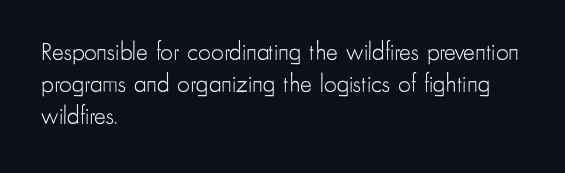
Q: Is the text bold? A: No.
Q: Is the text italic (slanted)? A: No, it is upright.
Q: Is the text underlined? A: No.
Q: How is the paragraph aligned? A: Left-aligned.
Q: Is the spacing between letters normal or unusually wide? A: Normal.
Q: Is the spacing between lines tight, normal or loose? A: Normal.
